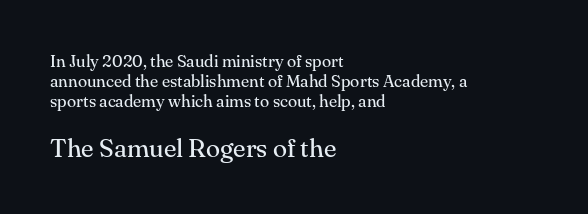
Q: Is the text bold? A: No.
Q: Is the text italic (slanted)? A: No, it is upright.
Q: Is the text underlined? A: No.
Q: How is the paragraph aligned? A: Left-aligned.
Q: Is the spacing between letters normal or unusually wide? A: Normal.
Q: Which block of text is set in a larger size, the first (top) or the second (bottom)? A: The second (bottom) one.
